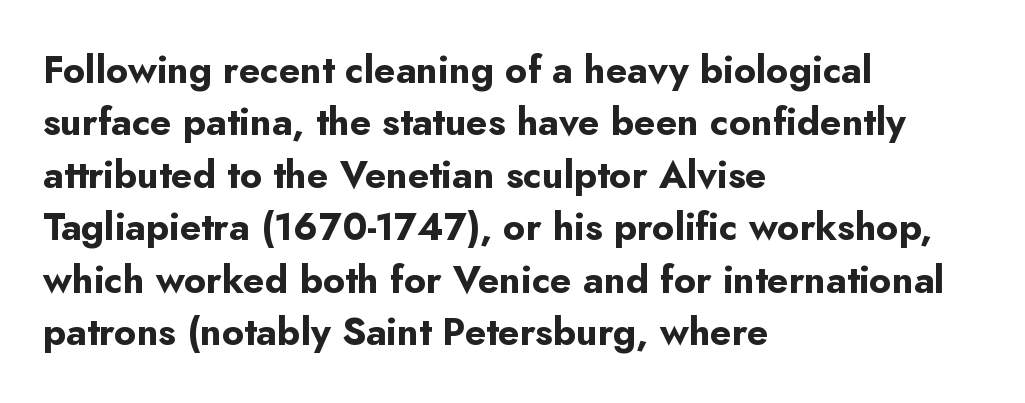
The image shows 38 px bold sans-serif type, upright; set left-aligned, normal line spacing (1.38x), normal letter spacing, not underlined; low stroke contrast and a small x-height.
